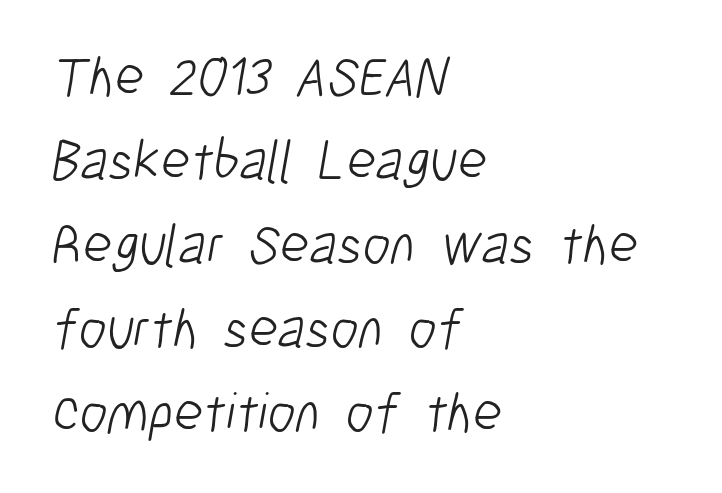
The image shows 56 px light, condensed sans-serif type; set left-aligned, normal line spacing (1.5x), normal letter spacing, not underlined; low stroke contrast and a medium x-height.
